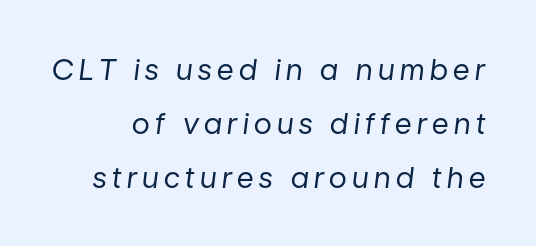
A typesetter would call this proportional, since set widths differ per character. Nothing heavy about these letters — not bold at all. The specimen omits any rule beneath the text block's lines. The typography opts for an oblique posture over an upright one.
